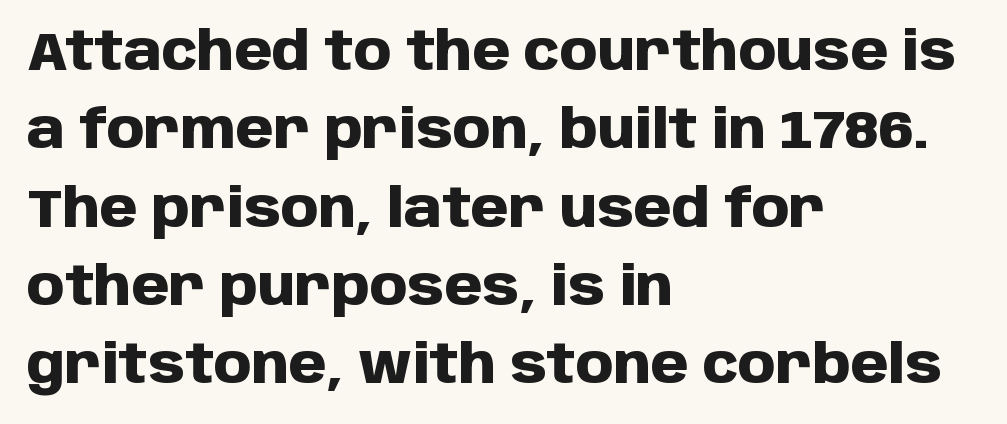
{"serif": "no", "italic": "no", "bold": "yes", "weight": "heavy", "width": "normal", "stroke_contrast": "low", "x_height": "large", "monospaced": "no", "underline": "no", "align": "left", "line_spacing": "normal", "line_spacing_ratio": 1.45, "letter_spacing": "normal", "letter_spacing_em": 0.0, "glyph_px": 54}
